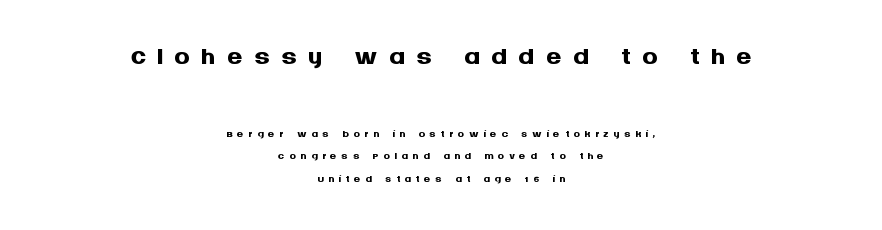
The image shows 39 px semibold sans-serif type, upright; set centered, normal line spacing (1.42x), unusually wide letter spacing (+0.28 em), not underlined; the first (top) block is 2.44x larger; medium stroke contrast and a large x-height.
